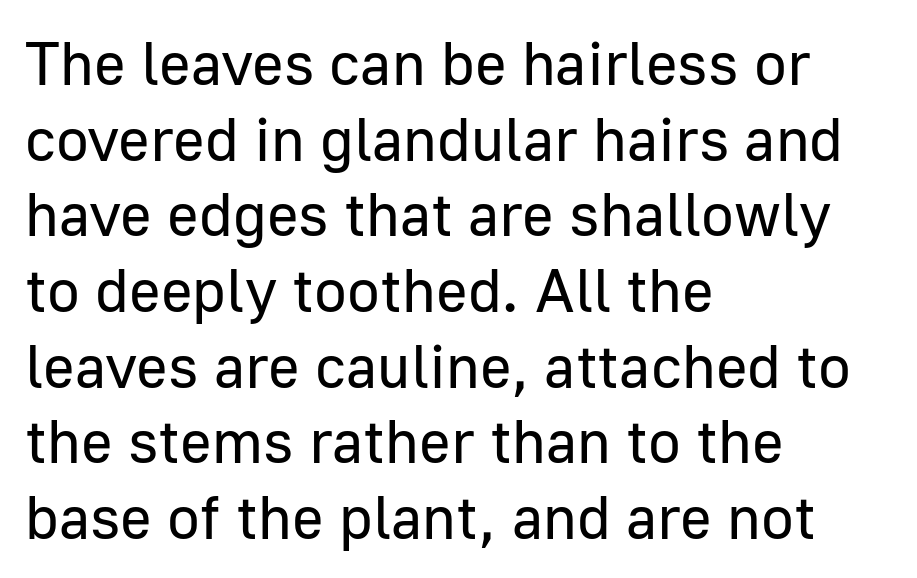
Q: Is the text bold? A: No.
Q: Is the text italic (slanted)? A: No, it is upright.
Q: Is the typeface a serif or a sans-serif typeface? A: Sans-serif.
Q: Is the text underlined? A: No.
Q: How is the paragraph aligned? A: Left-aligned.
Q: Is the spacing between letters normal or unusually wide? A: Normal.
Q: Width (condensed, normal, or wide)? A: Normal.
Q: Stroke contrast? A: Low.
Q: x-height? A: Medium.
Q: Monospaced? A: No.
